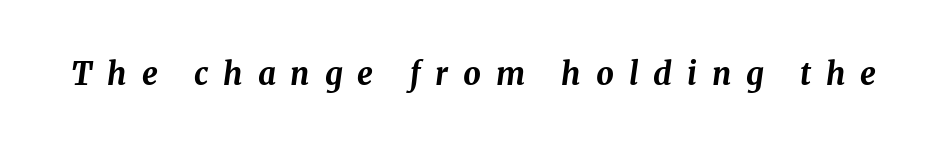
{"italic": "yes", "lean": "right", "slant_degrees": 8, "bold": "yes", "weight": "bold", "width": "normal", "stroke_contrast": "medium", "x_height": "medium", "monospaced": "no", "underline": "no", "letter_spacing": "wide", "letter_spacing_em": 0.48, "glyph_px": 31}
